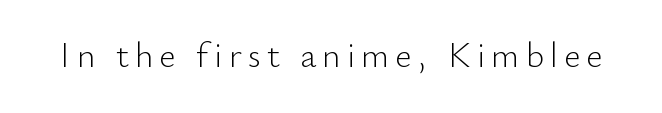
{"serif": "no", "italic": "no", "bold": "no", "weight": "light", "width": "normal", "stroke_contrast": "low", "x_height": "small", "monospaced": "no", "underline": "no", "glyph_px": 35}
